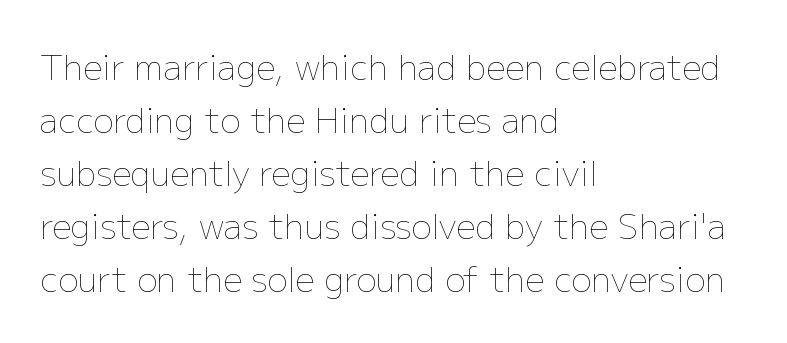
Q: Is the text bold? A: No.
Q: Is the text italic (slanted)? A: No, it is upright.
Q: Is the text underlined? A: No.
Q: How is the paragraph aligned? A: Left-aligned.
Q: Is the spacing between letters normal or unusually wide? A: Normal.
Q: Is the spacing between lines tight, normal or loose? A: Normal.
Q: Width (condensed, normal, or wide)? A: Normal.
Q: Stroke contrast? A: Low.
Q: x-height? A: Medium.
Q: Monospaced? A: No.
